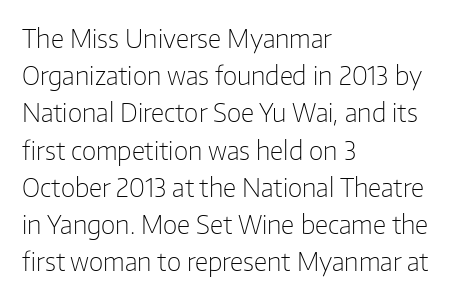
Q: Is the text bold? A: No.
Q: Is the text italic (slanted)? A: No, it is upright.
Q: Is the text underlined? A: No.
Q: How is the paragraph aligned? A: Left-aligned.
Q: Is the spacing between letters normal or unusually wide? A: Normal.
Q: Is the spacing between lines tight, normal or loose? A: Normal.
